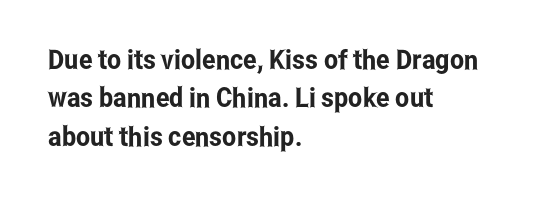
Q: Is the text italic (slanted)? A: No, it is upright.
Q: Is the text underlined? A: No.
Q: How is the paragraph aligned? A: Left-aligned.
Q: Is the spacing between letters normal or unusually wide? A: Normal.
Q: Is the spacing between lines tight, normal or loose? A: Normal.
